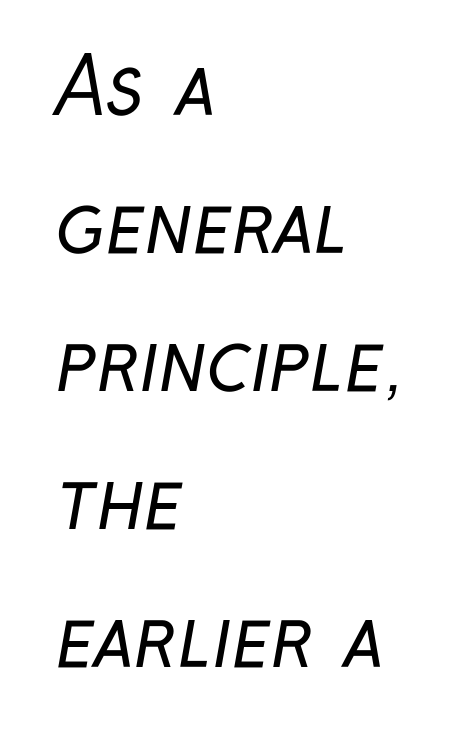
Q: Is the text bold? A: No.
Q: Is the typeface a serif or a sans-serif typeface? A: Sans-serif.
Q: Is the text underlined? A: No.
Q: How is the paragraph aligned? A: Left-aligned.
Q: Is the spacing between letters normal or unusually wide? A: Normal.
Q: Width (condensed, normal, or wide)? A: Condensed.
Q: Stroke contrast? A: Low.
Q: x-height? A: Medium.
Q: Monospaced? A: No.
